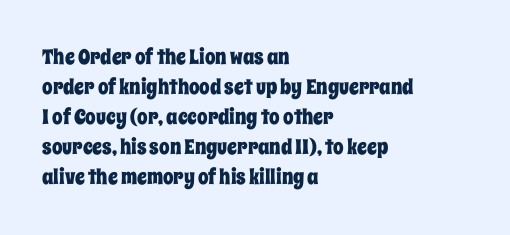
Q: Is the text italic (slanted)? A: No, it is upright.
Q: Is the text underlined? A: No.
Q: How is the paragraph aligned? A: Left-aligned.
Q: Is the spacing between letters normal or unusually wide? A: Normal.
Q: Is the spacing between lines tight, normal or loose? A: Normal.
